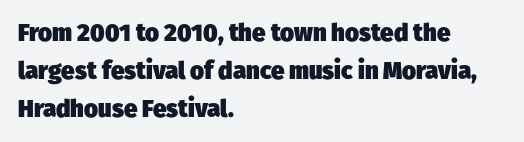
The image shows 24 px bold type; set left-aligned, normal line spacing (1.58x), normal letter spacing, not underlined.
